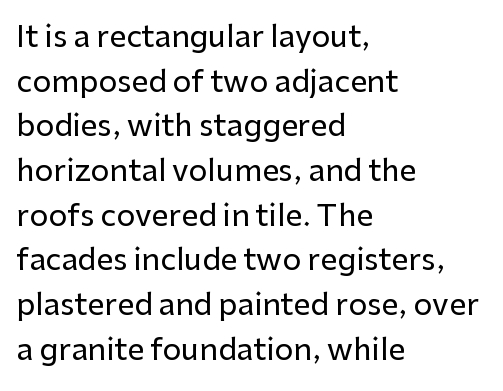
The image shows 30 px sans-serif type, upright; set left-aligned, normal line spacing (1.49x), normal letter spacing, not underlined; low stroke contrast and a medium x-height.
